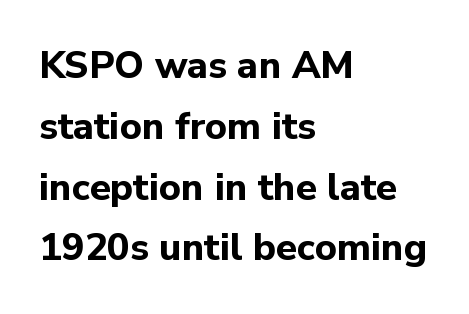
Q: Is the text bold? A: Yes.
Q: Is the text italic (slanted)? A: No, it is upright.
Q: Is the typeface a serif or a sans-serif typeface? A: Sans-serif.
Q: Is the text underlined? A: No.
Q: How is the paragraph aligned? A: Left-aligned.
Q: Is the spacing between letters normal or unusually wide? A: Normal.
Q: Is the spacing between lines tight, normal or loose? A: Normal.
Q: Width (condensed, normal, or wide)? A: Normal.
Q: Stroke contrast? A: Low.
Q: x-height? A: Medium.
Q: Monospaced? A: No.
